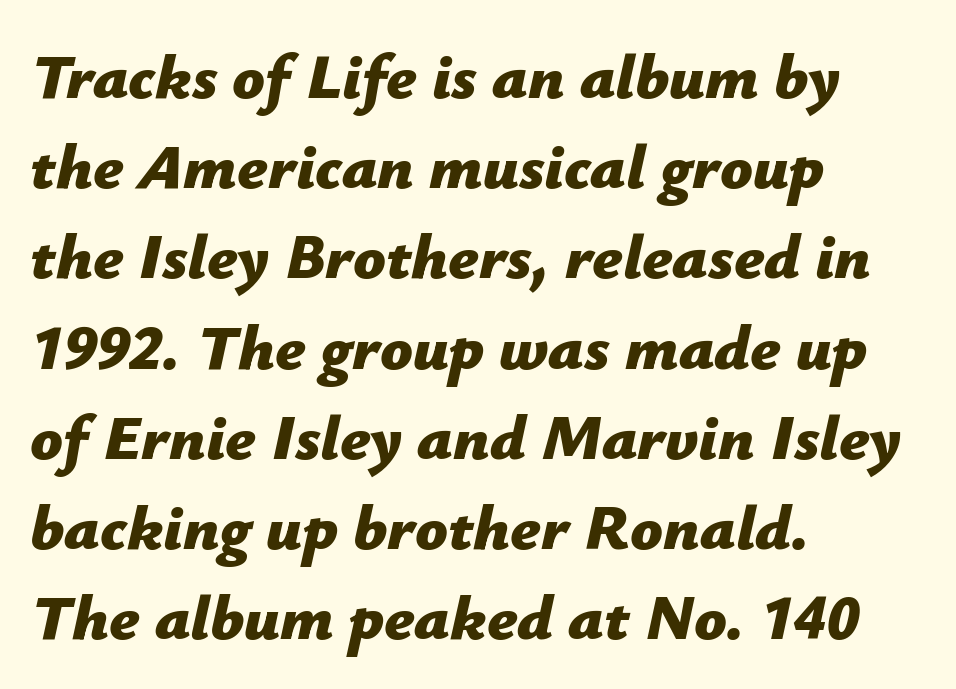
This sample keeps an unexceptional amount of space between lines. You could not count columns in this text — the font is proportionally spaced. Heft: maximum for text — a bold. These lines were composed using italics.
